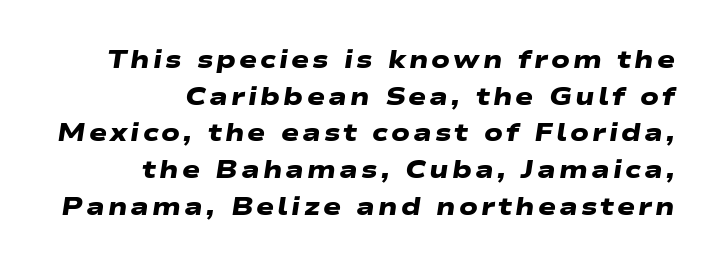
The space directly below the letters is spotless. Its strokes are broad and dark, the hallmark of bold type. Casual observation: everything's shoved over to the right. The block of text has a typical density, with ordinary space between rows.
